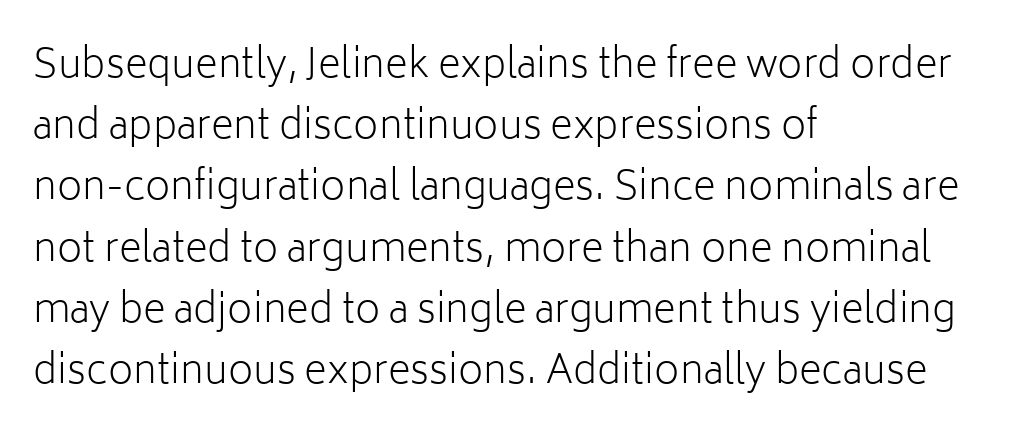
Reading down the column, the eye jumps a familiar distance to each next line. The typeface has the unassuming heft of standard copy or less. Bare-footed words on every line. These lines keep a tight, regular rhythm from letter to letter. You can tell it's not italic because the verticals are truly vertical. Line beginnings align vertically; line endings do not.
